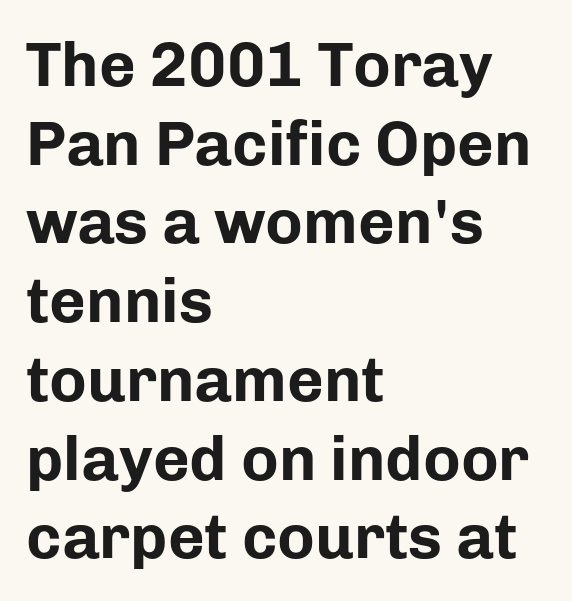
Q: Is the text bold? A: Yes.
Q: Is the text italic (slanted)? A: No, it is upright.
Q: Is the typeface a serif or a sans-serif typeface? A: Sans-serif.
Q: Is the text underlined? A: No.
Q: How is the paragraph aligned? A: Left-aligned.
Q: Is the spacing between letters normal or unusually wide? A: Normal.
Q: Is the spacing between lines tight, normal or loose? A: Normal.
Q: Width (condensed, normal, or wide)? A: Normal.
Q: Stroke contrast? A: Low.
Q: x-height? A: Medium.
Q: Monospaced? A: No.
